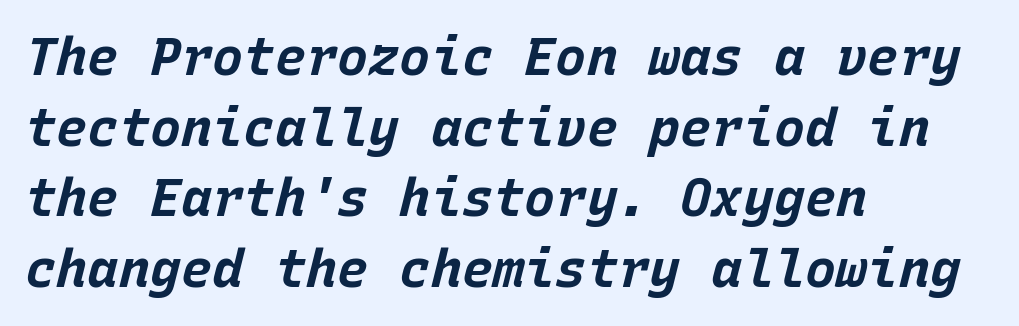
{"italic": "yes", "lean": "right", "slant_degrees": 15, "bold": "yes", "weight": "bold", "width": "normal", "stroke_contrast": "low", "x_height": "large", "monospaced": "yes", "underline": "no", "align": "left", "line_spacing": "normal", "line_spacing_ratio": 1.36, "letter_spacing": "normal", "letter_spacing_em": 0.0, "glyph_px": 52}
